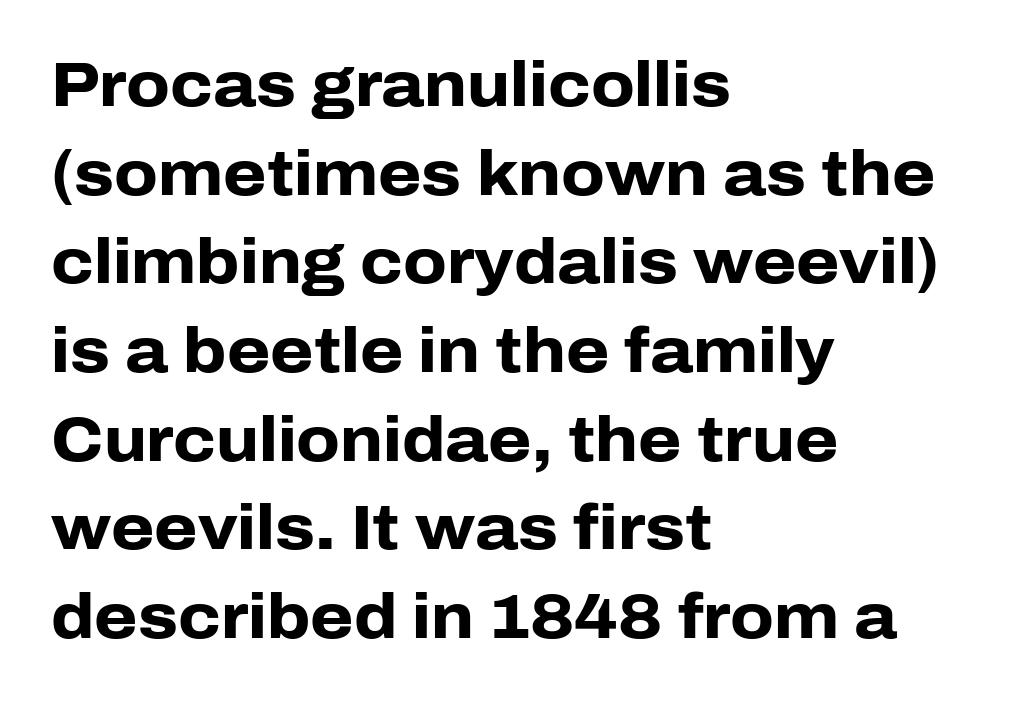
The image shows 62 px heavy sans-serif type, upright; set left-aligned, normal line spacing (1.43x), normal letter spacing, not underlined; low stroke contrast and a medium x-height.
